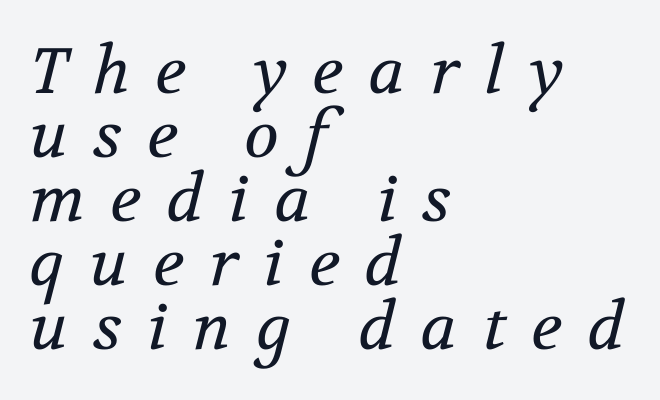
{"serif": "yes", "italic": "yes", "lean": "right", "slant_degrees": 12, "bold": "no", "weight": "regular", "width": "normal", "stroke_contrast": "medium", "x_height": "medium", "monospaced": "no", "underline": "no", "align": "left", "line_spacing": "tight", "line_spacing_ratio": 1.0, "letter_spacing": "wide", "letter_spacing_em": 0.4, "glyph_px": 64}
